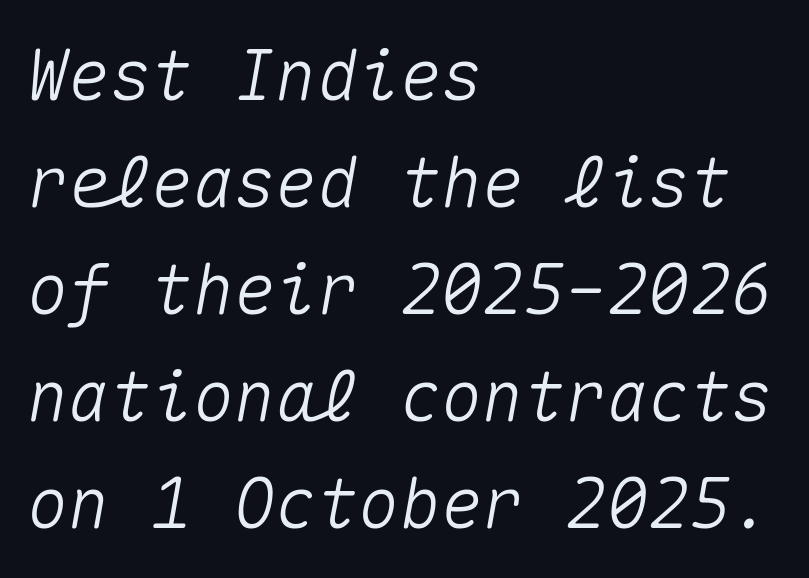
{"italic": "yes", "lean": "right", "slant_degrees": 10, "width": "normal", "stroke_contrast": "medium", "x_height": "medium", "monospaced": "yes", "underline": "no", "align": "left", "line_spacing": "normal", "line_spacing_ratio": 1.55, "letter_spacing": "normal", "letter_spacing_em": 0.0, "glyph_px": 69}
